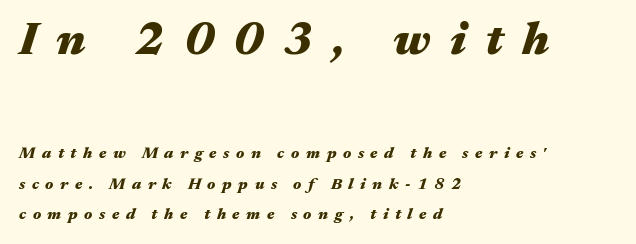
Q: Is the text bold? A: Yes.
Q: Is the text italic (slanted)? A: Yes, it leans right by about 17 degrees.
Q: Is the text underlined? A: No.
Q: How is the paragraph aligned? A: Left-aligned.
Q: Is the spacing between letters normal or unusually wide? A: Unusually wide.
Q: Is the spacing between lines tight, normal or loose? A: Loose.
Q: Which block of text is set in a larger size, the first (top) or the second (bottom)? A: The first (top) one.
Q: Width (condensed, normal, or wide)? A: Wide.
Q: Stroke contrast? A: Medium.
Q: x-height? A: Medium.
Q: Monospaced? A: No.
